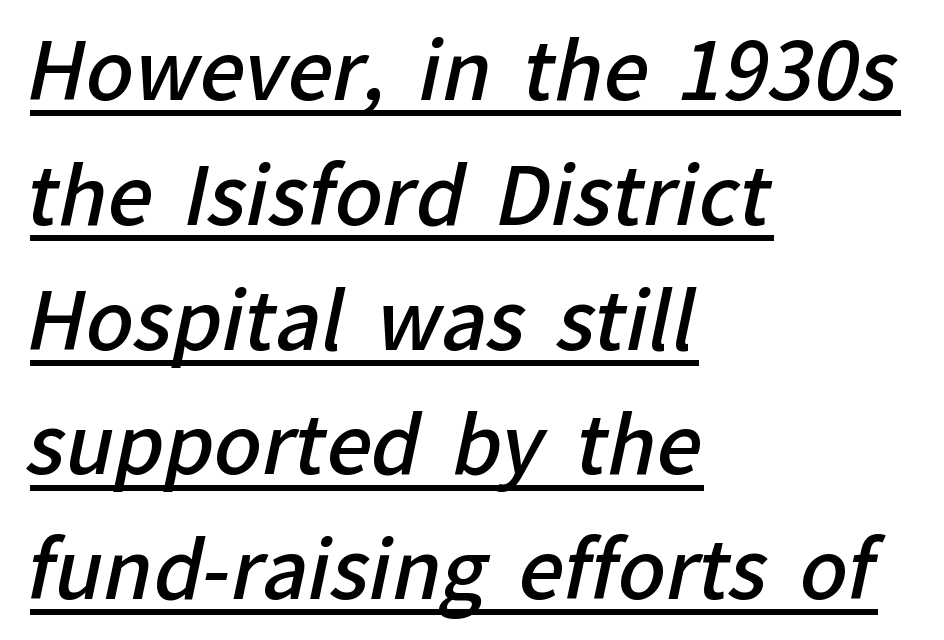
Slightly chunky letters — semibold, I'd say, not full bold. Regarding serifs, this sample does without them. Does the leading feel generous? No, just average. Here the designer chose a conventional face with non-uniform glyph widths. This is underlined copy, the kind a proofreader might mark for attention. In CSS terms this would be text-align: left.
